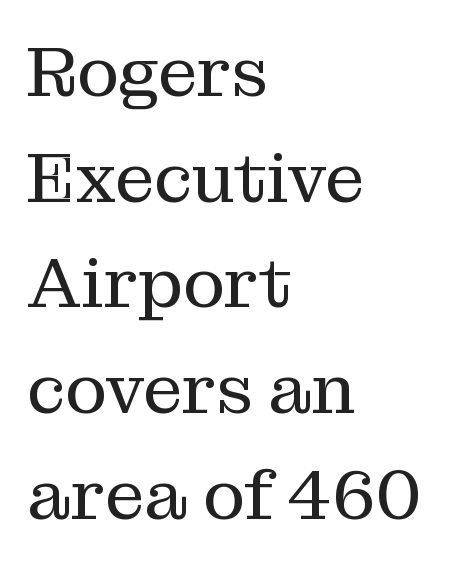
Stems here are at most as thick as an everyday book face. A bare baseline throughout the passage. Characters follow at the spacing the type designer built in. Proportional: the letters do not fall into vertical columns.
